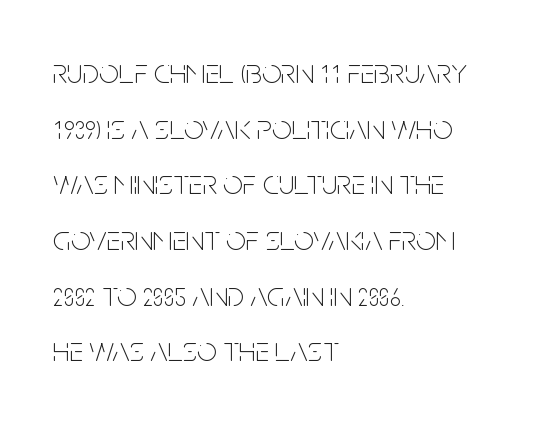
{"serif": "no", "italic": "no", "bold": "no", "weight": "thin", "width": "condensed", "stroke_contrast": "low", "x_height": "large", "monospaced": "no", "underline": "no", "align": "left", "line_spacing": "normal", "line_spacing_ratio": 1.59, "letter_spacing": "normal", "letter_spacing_em": 0.0, "glyph_px": 35}
